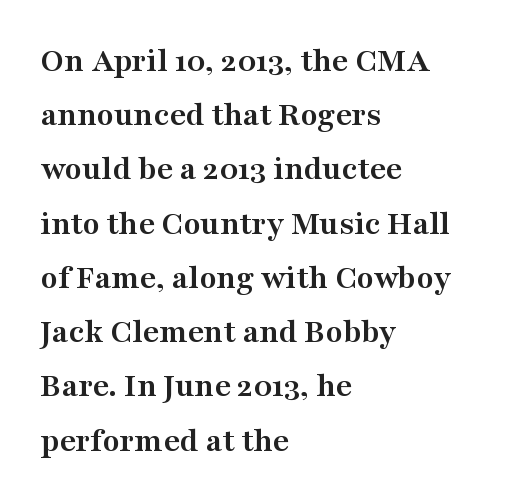
The image shows 35 px semibold, wide serif type, upright; set left-aligned, normal line spacing (1.55x), normal letter spacing, not underlined; medium stroke contrast and a medium x-height.
